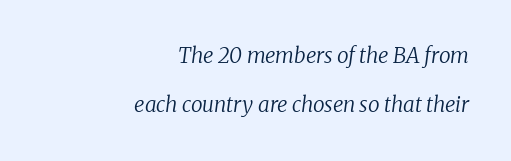
Stems and bowls with no extra thickness — not bold. Typeset ragged left — the right edge is the straight one. The words here are not underlined. If you drew a line through each stem, it would be angled. Line spacing here is loose.
